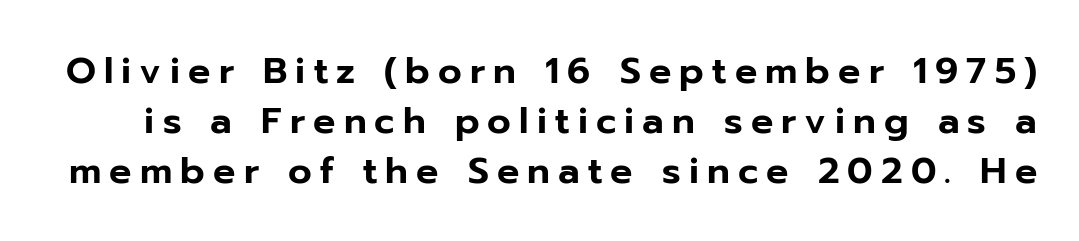
The rendering shows plain stroke endings on the letterforms — a sans-serif design. The lettering holds an erect, upright posture throughout. Each new line begins a customary step beneath the previous one. The rendering uses natural spacing where letterforms have individual widths. Honestly, there is no underline to notice here at all.
